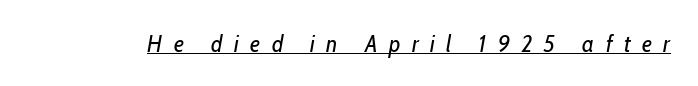
The image shows 24 px text type, italic (leaning right); set unusually wide letter spacing (+0.48 em), underlined.
